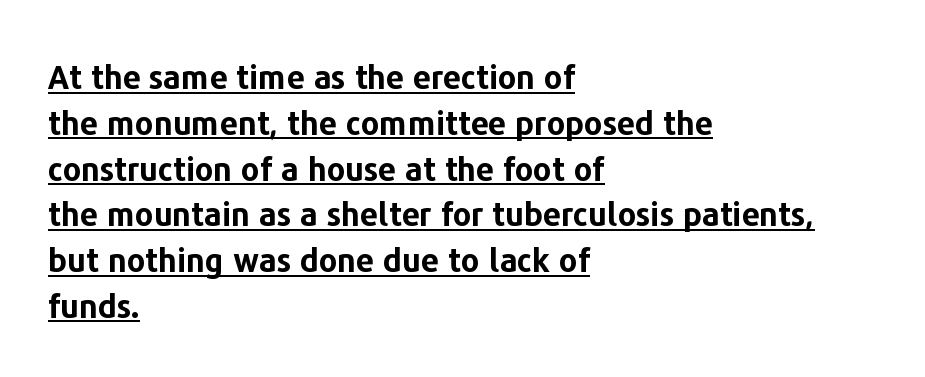
The image shows 32 px bold sans-serif type, upright; set left-aligned, normal line spacing (1.43x), normal letter spacing, underlined; low stroke contrast and a medium x-height.
